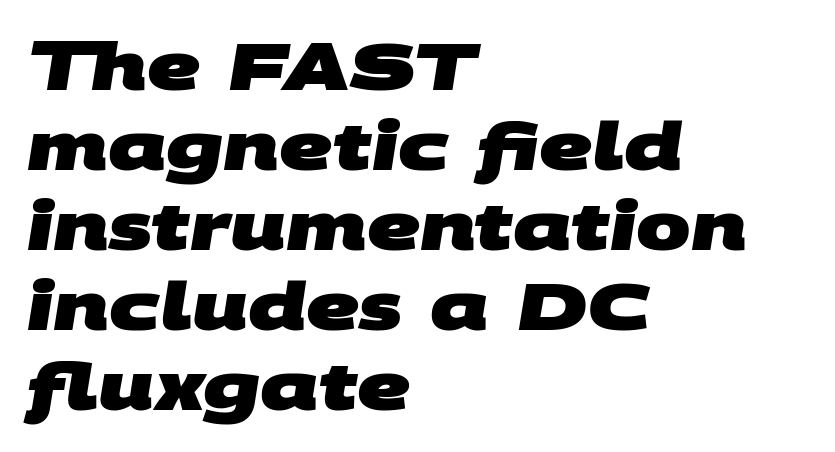
Q: Is the text bold? A: Yes.
Q: Is the typeface a serif or a sans-serif typeface? A: Sans-serif.
Q: Is the text underlined? A: No.
Q: How is the paragraph aligned? A: Left-aligned.
Q: Is the spacing between letters normal or unusually wide? A: Normal.
Q: Width (condensed, normal, or wide)? A: Wide.
Q: Stroke contrast? A: Medium.
Q: x-height? A: Large.
Q: Monospaced? A: No.
